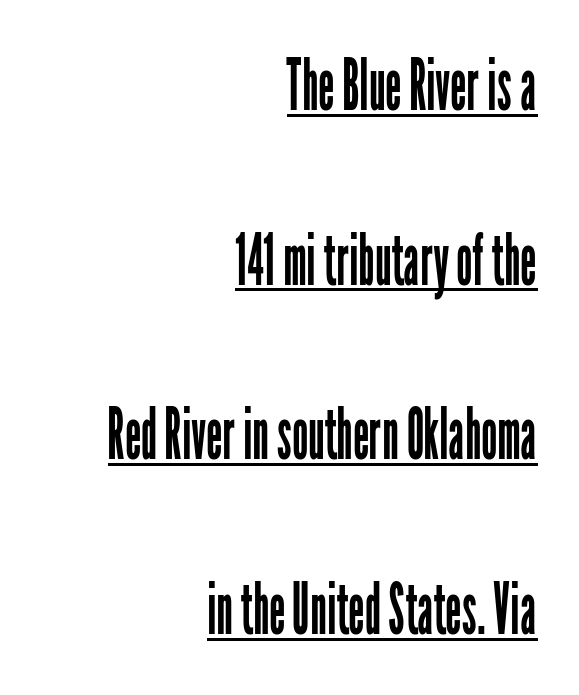
The image shows 71 px regular-weight, condensed sans-serif type, upright; set right-aligned, loose line spacing (2.46x), normal letter spacing, underlined; low stroke contrast and a medium x-height.
